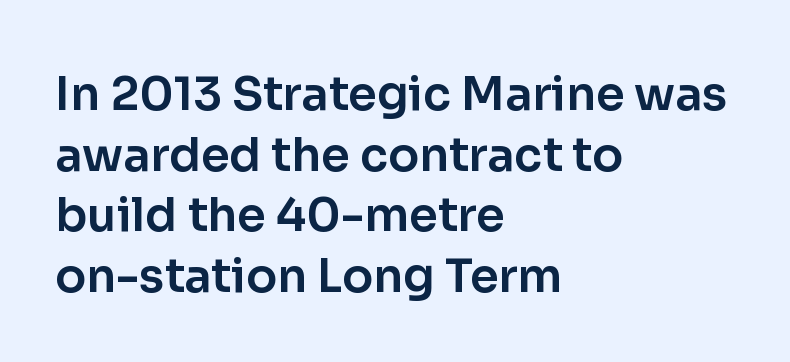
{"serif": "no", "italic": "no", "width": "normal", "stroke_contrast": "low", "x_height": "medium", "monospaced": "no", "underline": "no", "align": "left", "line_spacing": "normal", "line_spacing_ratio": 1.32, "letter_spacing": "normal", "letter_spacing_em": 0.0, "glyph_px": 46}
